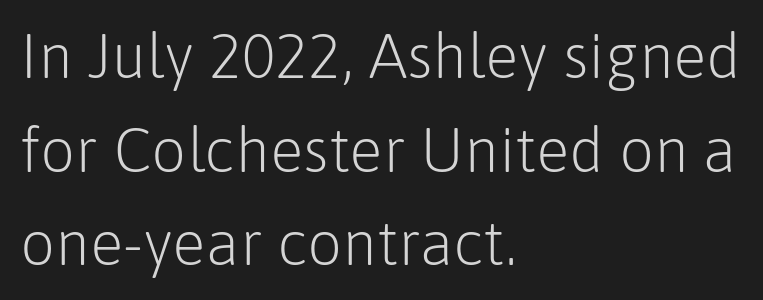
Line beginnings align vertically; line endings do not. Think of a printed novel: that variable character pitch is what you see here. Underline: absent. A typesetter would mark this as roman, not italic. This sample uses a sans-serif face.
